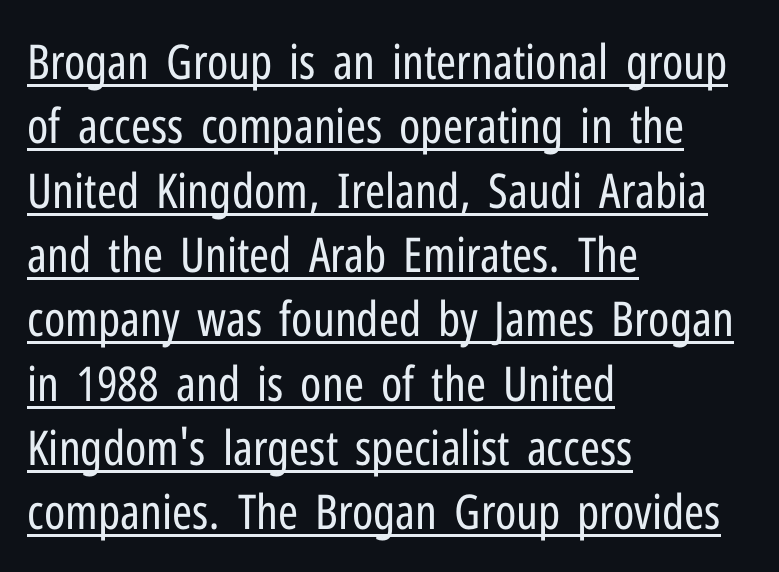
{"serif": "no", "italic": "no", "bold": "no", "weight": "regular", "width": "condensed", "stroke_contrast": "low", "x_height": "medium", "monospaced": "no", "underline": "yes", "align": "left", "line_spacing": "normal", "line_spacing_ratio": 1.34, "letter_spacing": "normal", "letter_spacing_em": 0.0, "glyph_px": 48}
